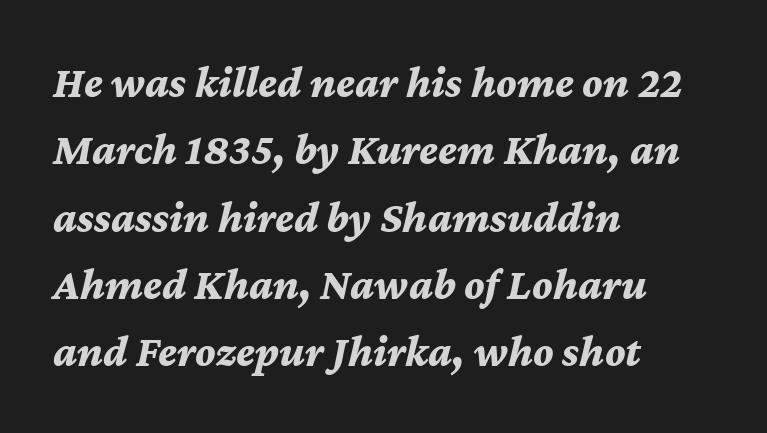
The image shows 44 px bold type, italic (leaning right); set left-aligned, normal line spacing (1.53x), normal letter spacing, not underlined; medium stroke contrast and a medium x-height.
